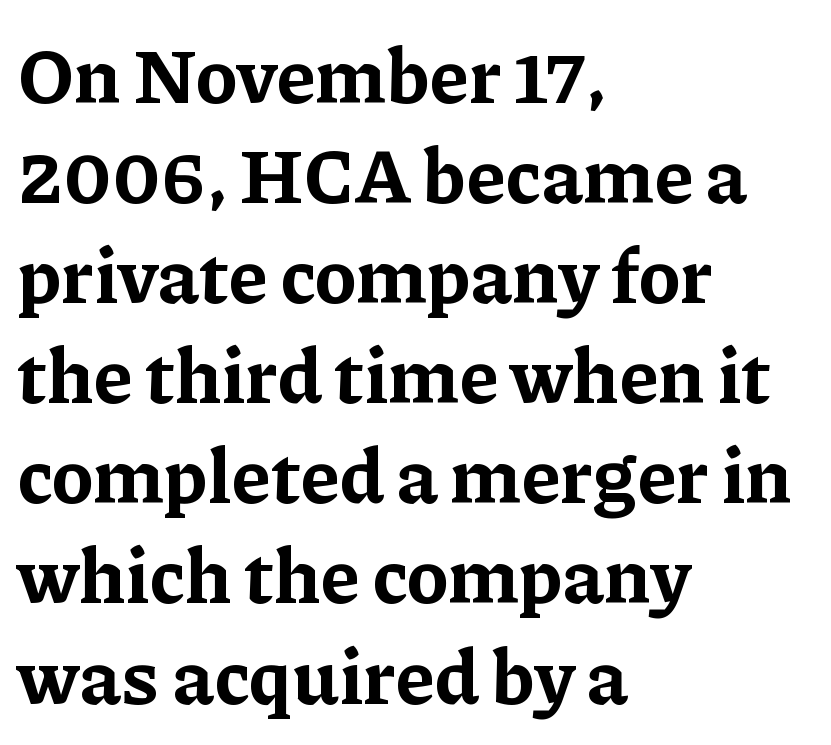
Q: Is the text bold? A: Yes.
Q: Is the text italic (slanted)? A: No, it is upright.
Q: Is the typeface a serif or a sans-serif typeface? A: Serif.
Q: Is the text underlined? A: No.
Q: How is the paragraph aligned? A: Left-aligned.
Q: Is the spacing between letters normal or unusually wide? A: Normal.
Q: Is the spacing between lines tight, normal or loose? A: Normal.
Q: Width (condensed, normal, or wide)? A: Normal.
Q: Stroke contrast? A: Low.
Q: x-height? A: Medium.
Q: Monospaced? A: No.
